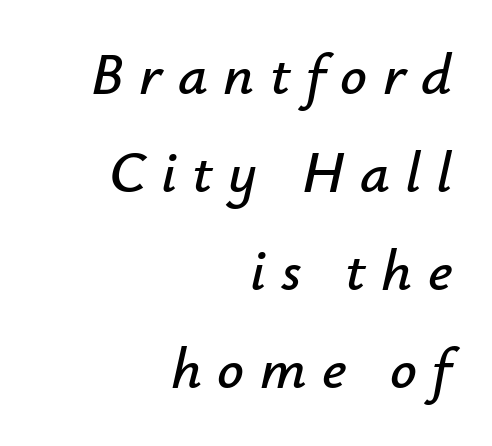
The glyphs are unaccompanied by any horizontal stroke below them. The designer left line spacing at the default. Casual observation: everything's shoved over to the right. Every character sits at an angle, as italics do. Observe the wide spacing: letters keep a clear distance from each other.
